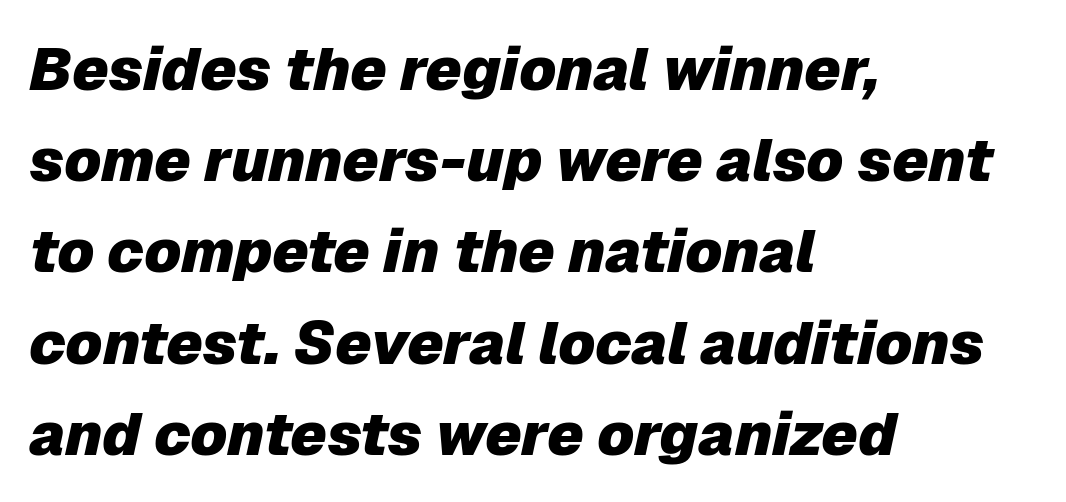
The image shows 60 px heavy type, italic (leaning right); set left-aligned, normal line spacing (1.52x), normal letter spacing, not underlined; low stroke contrast and a medium x-height.
